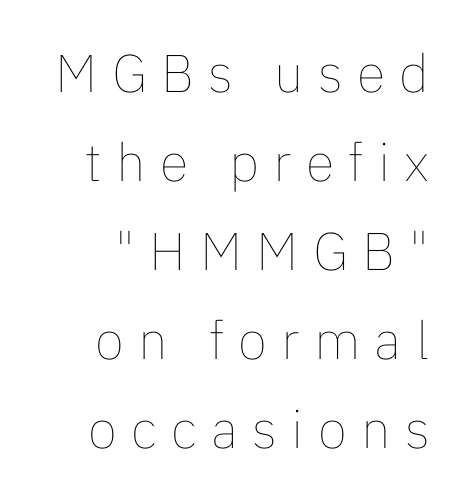
The image shows 53 px thin type, upright; set normal line spacing (1.68x), unusually wide letter spacing (+0.27 em), not underlined; low stroke contrast and a medium x-height.
